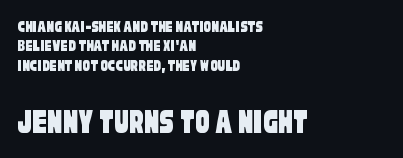
{"serif": "no", "width": "condensed", "stroke_contrast": "low", "x_height": "large", "monospaced": "no", "underline": "no", "align": "left", "line_spacing": "tight", "line_spacing_ratio": 1.07, "letter_spacing": "normal", "letter_spacing_em": 0.0, "larger_block": "second", "size_ratio": 2.0, "glyph_px": 36}
